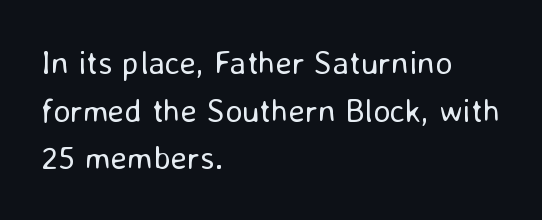
Q: Is the text bold? A: No.
Q: Is the text italic (slanted)? A: No, it is upright.
Q: Is the typeface a serif or a sans-serif typeface? A: Sans-serif.
Q: Is the text underlined? A: No.
Q: How is the paragraph aligned? A: Left-aligned.
Q: Is the spacing between letters normal or unusually wide? A: Normal.
Q: Is the spacing between lines tight, normal or loose? A: Normal.
Q: Width (condensed, normal, or wide)? A: Normal.
Q: Stroke contrast? A: Low.
Q: x-height? A: Medium.
Q: Monospaced? A: No.
